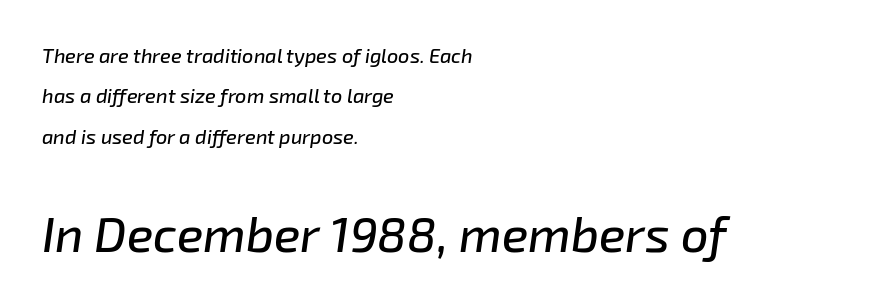
The image shows 49 px text type, italic (leaning right); set left-aligned, loose line spacing (2.02x), normal letter spacing, not underlined; the second (bottom) block is 2.45x larger; low stroke contrast and a medium x-height.
